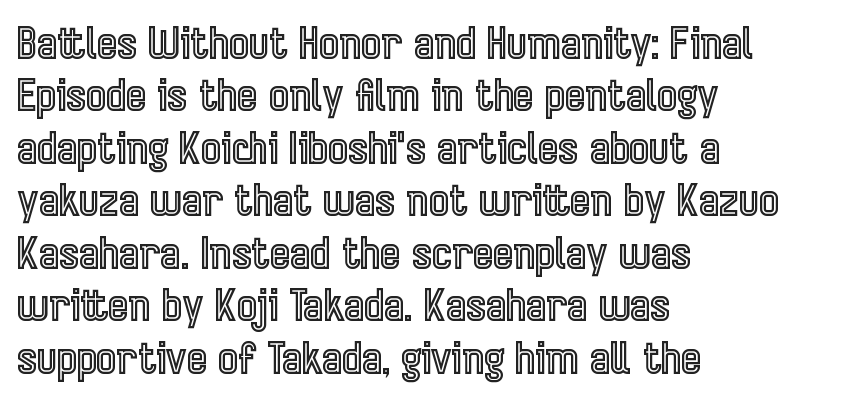
The image shows 43 px condensed type, upright; set left-aligned, line spacing 1.22x, normal letter spacing, not underlined; a medium x-height.
